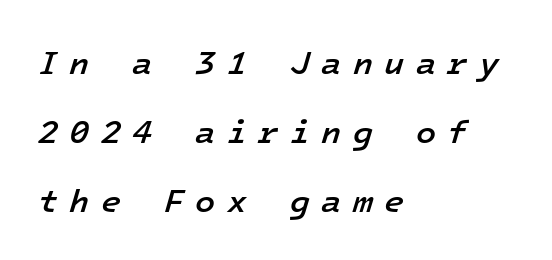
Is the type slanted? Yes — the strokes lean at a clear angle. The space beneath each line is pristine and unruled. Notice the strokes are somewhat thickened but not fully heavy: this is a semibold. Note the uniform advance width — an 'i' takes as much space as an 'm'. Does the leading feel generous? Absolutely, it's lavish.
